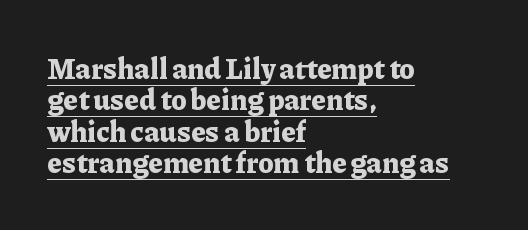
The image shows 28 px bold serif type, upright; set left-aligned, tight line spacing (1.12x), normal letter spacing, underlined; low stroke contrast and a medium x-height.
